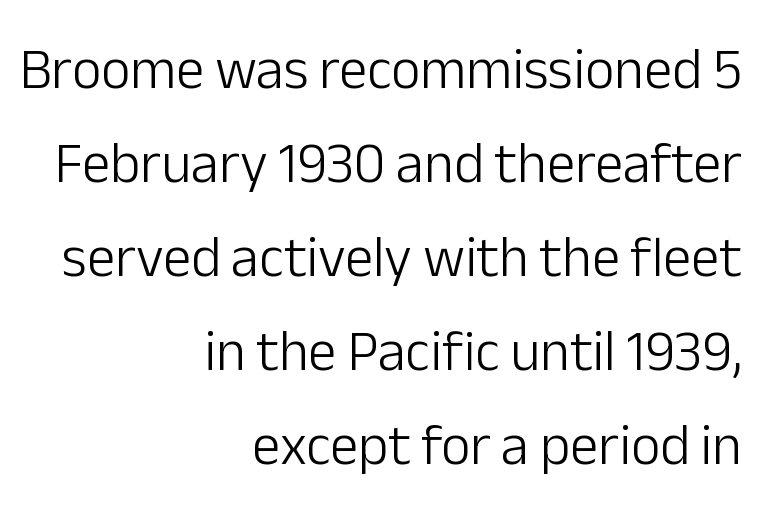
Compared with typical body copy, the letter spacing here is the same. Is this a fixed-width face? No — the glyphs have proportional, varying widths. This sample keeps an unexceptional amount of space between lines. The space directly below the letters is spotless. Line endings align vertically; line beginnings do not.
